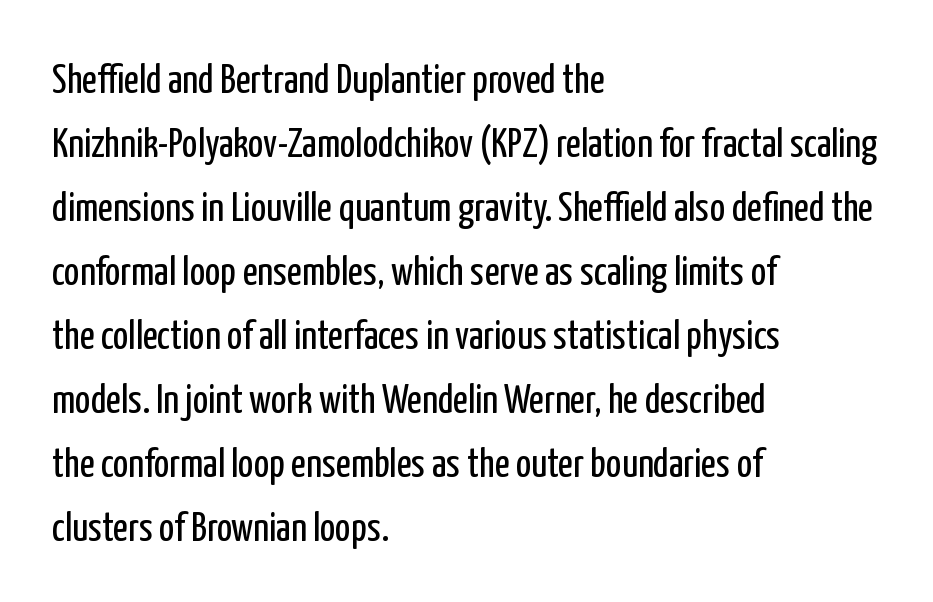
Q: Is the text bold? A: No.
Q: Is the text italic (slanted)? A: No, it is upright.
Q: Is the typeface a serif or a sans-serif typeface? A: Sans-serif.
Q: Is the text underlined? A: No.
Q: How is the paragraph aligned? A: Left-aligned.
Q: Is the spacing between letters normal or unusually wide? A: Normal.
Q: Is the spacing between lines tight, normal or loose? A: Normal.
Q: Width (condensed, normal, or wide)? A: Condensed.
Q: Stroke contrast? A: Low.
Q: x-height? A: Medium.
Q: Monospaced? A: No.
